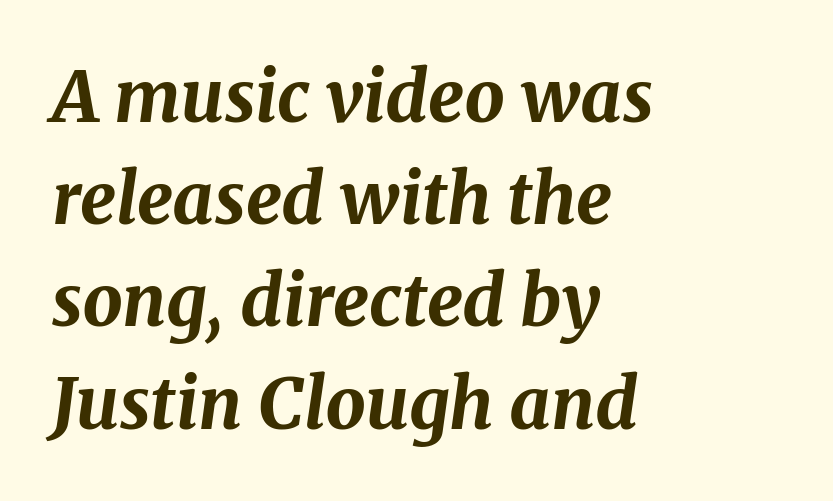
{"italic": "yes", "lean": "right", "slant_degrees": 8, "bold": "yes", "weight": "bold", "width": "normal", "stroke_contrast": "medium", "x_height": "medium", "monospaced": "no", "underline": "no", "align": "left", "line_spacing": "normal", "line_spacing_ratio": 1.44, "letter_spacing": "normal", "letter_spacing_em": 0.0, "glyph_px": 71}
